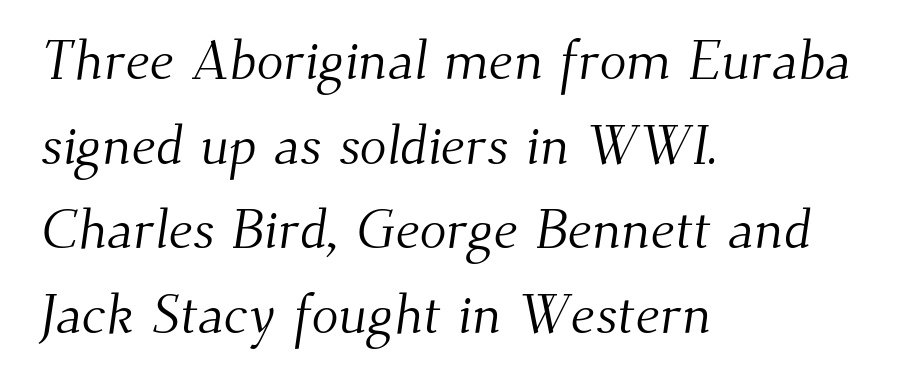
Q: Is the text bold? A: No.
Q: Is the typeface a serif or a sans-serif typeface? A: Serif.
Q: Is the text underlined? A: No.
Q: How is the paragraph aligned? A: Left-aligned.
Q: Is the spacing between letters normal or unusually wide? A: Normal.
Q: Is the spacing between lines tight, normal or loose? A: Normal.
Q: Width (condensed, normal, or wide)? A: Normal.
Q: Stroke contrast? A: Medium.
Q: x-height? A: Small.
Q: Monospaced? A: No.
